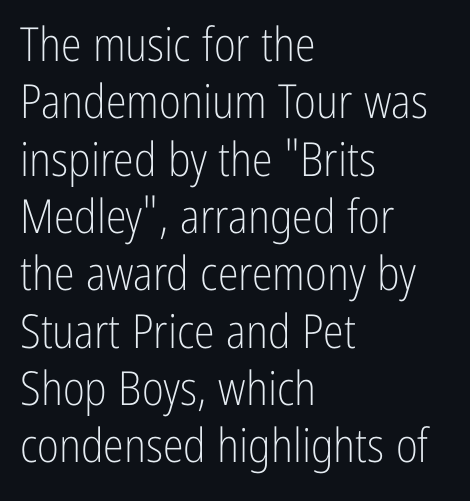
Q: Is the text bold? A: No.
Q: Is the text italic (slanted)? A: No, it is upright.
Q: Is the typeface a serif or a sans-serif typeface? A: Sans-serif.
Q: Is the text underlined? A: No.
Q: How is the paragraph aligned? A: Left-aligned.
Q: Is the spacing between letters normal or unusually wide? A: Normal.
Q: Width (condensed, normal, or wide)? A: Condensed.
Q: Stroke contrast? A: Low.
Q: x-height? A: Medium.
Q: Monospaced? A: No.
